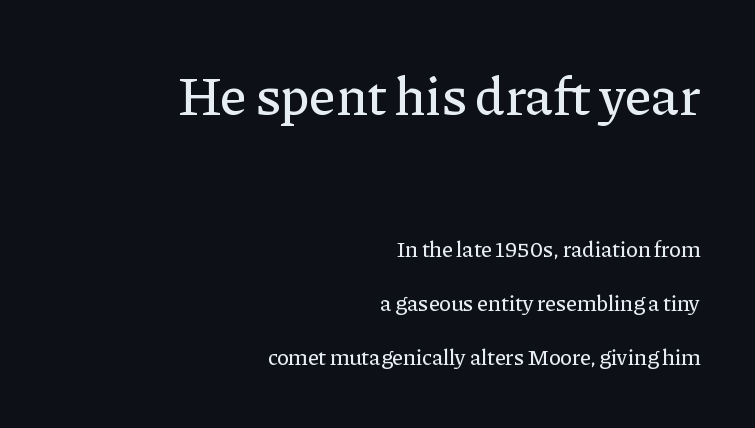
{"serif": "yes", "italic": "no", "width": "normal", "stroke_contrast": "low", "x_height": "medium", "monospaced": "no", "underline": "no", "align": "right", "line_spacing": "loose", "line_spacing_ratio": 2.47, "letter_spacing": "normal", "letter_spacing_em": 0.0, "larger_block": "first", "size_ratio": 2.45, "glyph_px": 54}
